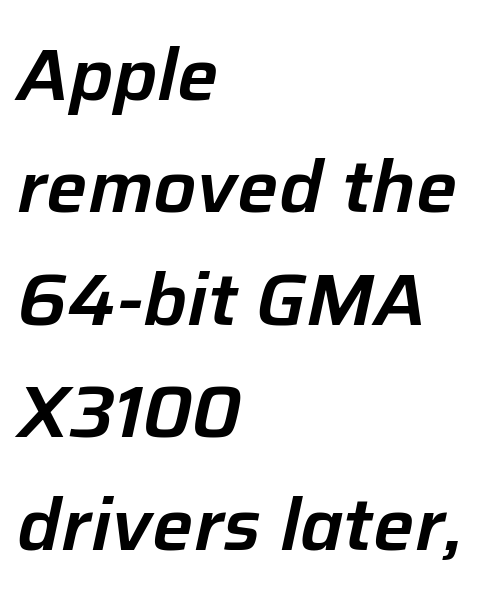
The image shows 73 px text type, italic (leaning right); set left-aligned, normal line spacing (1.54x), normal letter spacing, not underlined; low stroke contrast and a medium x-height.
